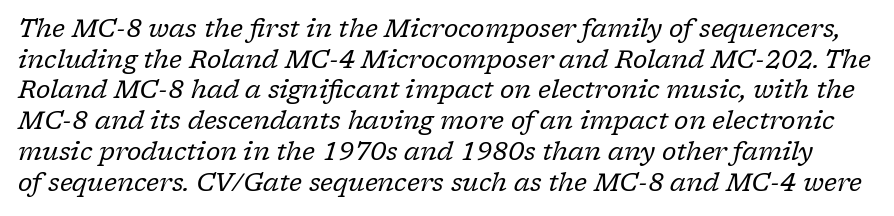
The image shows 25 px text type, italic (leaning right); set line spacing 1.23x, normal letter spacing, not underlined.
